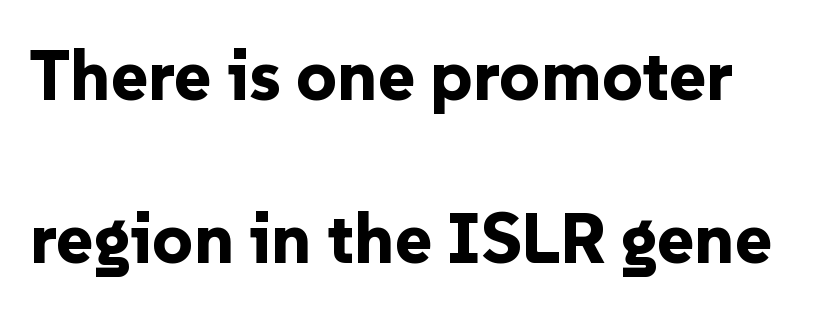
This is heavy type, rendered in bold. The passage shown is typed in a proportional face where columns would drift. A typesetter would mark this as roman, not italic. Vertically, the passage feels expansive, rows floating well apart. This sample uses plain, unmodified letter spacing. The zone under the glyphs is completely vacant.
